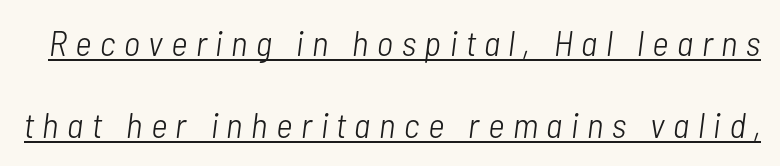
{"italic": "yes", "lean": "right", "slant_degrees": 7, "bold": "no", "weight": "light", "width": "condensed", "stroke_contrast": "low", "x_height": "medium", "monospaced": "no", "underline": "yes", "line_spacing": "loose", "line_spacing_ratio": 2.27, "letter_spacing": "wide", "letter_spacing_em": 0.24, "glyph_px": 36}
